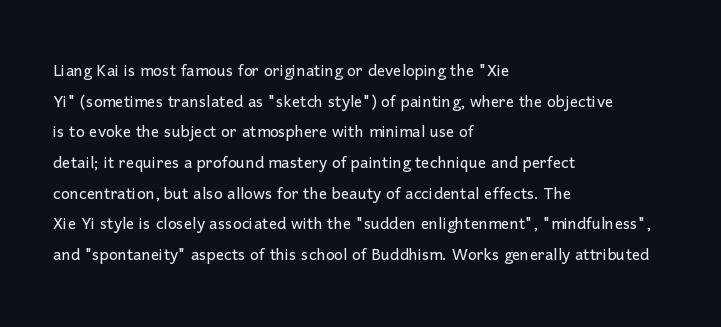
The strip under each line holds only bare page. The lines in this sample share a left origin and differ only in where they stop. The block of text has a typical density, with ordinary space between rows. A typesetter would call this zero additional tracking. Each stroke keeps to a modest, everyday thickness or less. Style check: upright.
